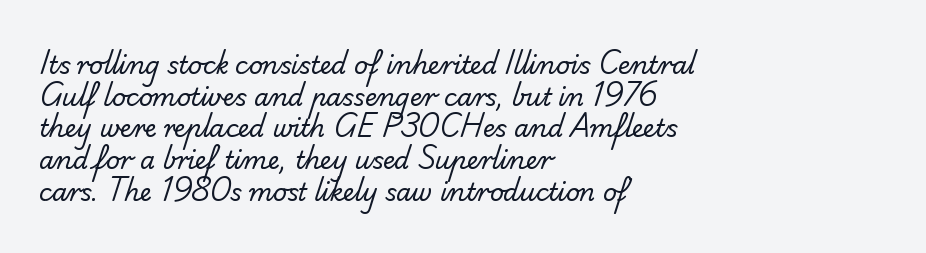
{"bold": "no", "underline": "no", "align": "left", "line_spacing": "normal", "line_spacing_ratio": 1.32, "letter_spacing": "normal", "letter_spacing_em": 0.0, "glyph_px": 24}
